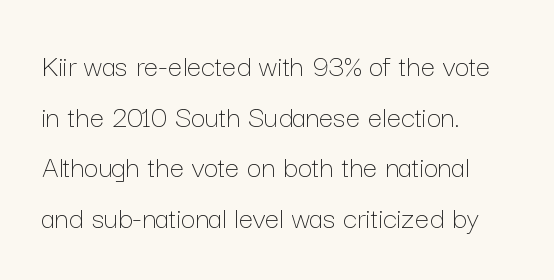
Q: Is the text bold? A: No.
Q: Is the text italic (slanted)? A: No, it is upright.
Q: Is the text underlined? A: No.
Q: How is the paragraph aligned? A: Left-aligned.
Q: Is the spacing between letters normal or unusually wide? A: Normal.
Q: Is the spacing between lines tight, normal or loose? A: Normal.
Q: Width (condensed, normal, or wide)? A: Normal.
Q: Stroke contrast? A: Low.
Q: x-height? A: Medium.
Q: Monospaced? A: No.
